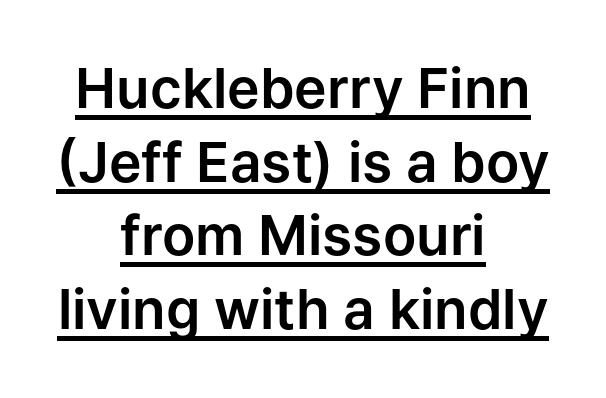
The image shows 55 px sans-serif type, upright; set centered, normal line spacing (1.34x), normal letter spacing, underlined; low stroke contrast and a medium x-height.
